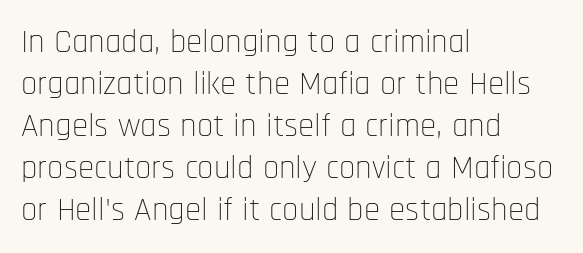
Looks like regular typesetting: each glyph gets only the width it needs. Whoever set this chose a conventional vertical rhythm. The rendering keeps characters at their native spacing. The setting favours the left margin, as ordinary paragraphs usually do. No chunkiness to these letters — they're not bold. Look at the bottom of the vertical strokes: they stop flat, with no serifs.
